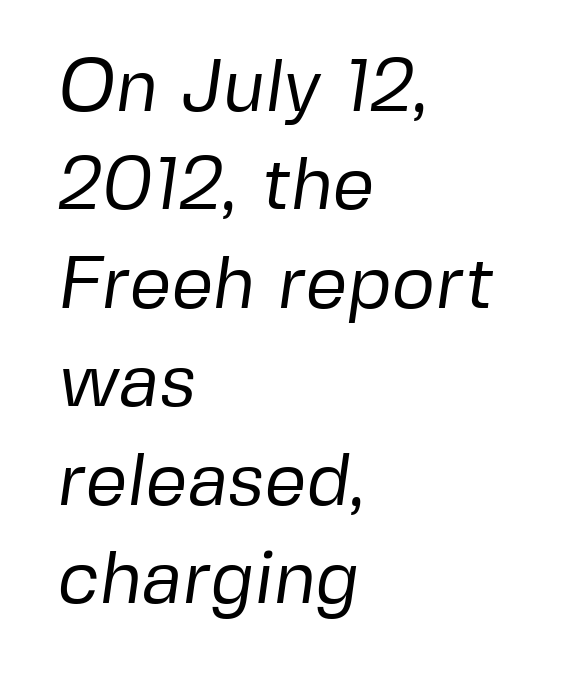
Q: Is the text bold? A: No.
Q: Is the typeface a serif or a sans-serif typeface? A: Sans-serif.
Q: Is the text underlined? A: No.
Q: How is the paragraph aligned? A: Left-aligned.
Q: Is the spacing between letters normal or unusually wide? A: Normal.
Q: Is the spacing between lines tight, normal or loose? A: Normal.
Q: Width (condensed, normal, or wide)? A: Normal.
Q: Stroke contrast? A: Low.
Q: x-height? A: Medium.
Q: Monospaced? A: No.
